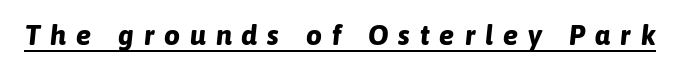
Look at the stroke-to-counter ratio: heavy, a bold. The tracking jumps out immediately: characters are airy and widely separated. The text carries the slant typical of an italic or oblique font. The rendered words wear a rule along their underside. Do the characters align in a grid? No, the font is proportional.
